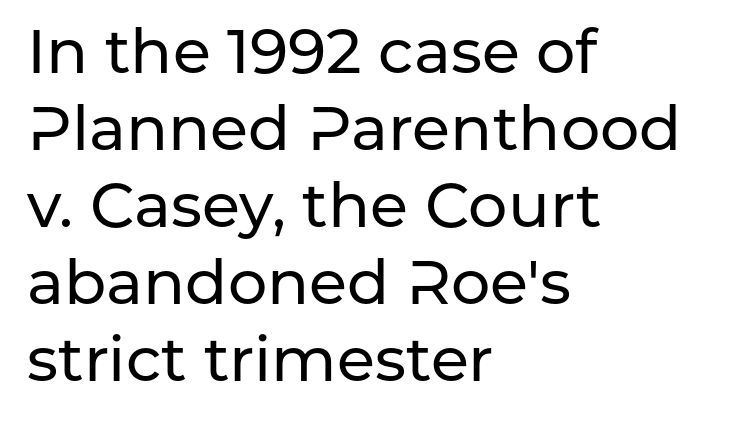
{"serif": "no", "italic": "no", "width": "normal", "stroke_contrast": "low", "x_height": "medium", "monospaced": "no", "underline": "no", "align": "left", "line_spacing_ratio": 1.24, "letter_spacing": "normal", "letter_spacing_em": 0.0, "glyph_px": 62}
